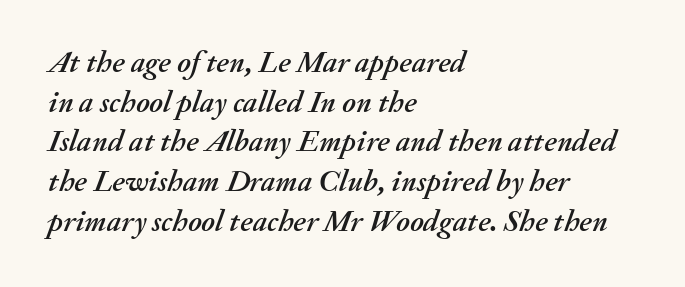
{"italic": "yes", "lean": "right", "slant_degrees": 20, "width": "normal", "stroke_contrast": "medium", "x_height": "small", "monospaced": "no", "underline": "no", "align": "left", "line_spacing": "normal", "line_spacing_ratio": 1.28, "letter_spacing": "normal", "letter_spacing_em": 0.0, "glyph_px": 31}
